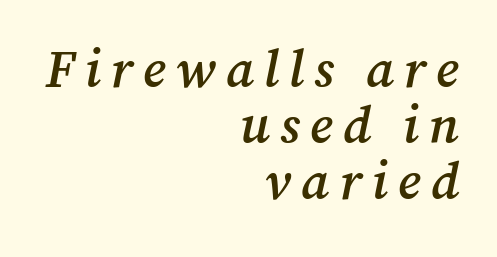
A bit beefed up — I'd call it semibold rather than bold. Type without underlining. Every character sits at an angle, as italics do. The compositor pushed each line to the right boundary. Letterform terminals end in serifs throughout the passage. Varying glyph widths throughout — classic text-font behaviour.
